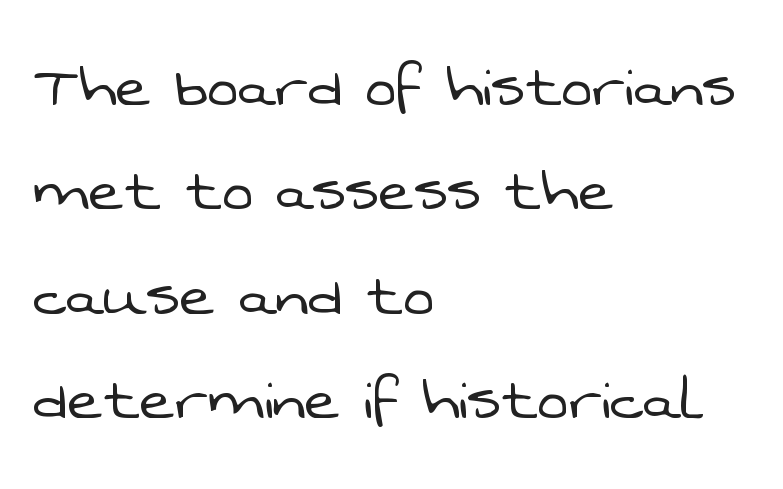
Caption: multi-line text, flush left, ragged right. Underline: absent. The block of text has a typical density, with ordinary space between rows. The passage shown is typeset with a sans-serif family. Words appear dense and cohesive because spacing is normal.
